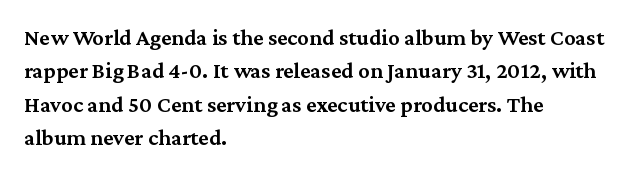
The image shows 23 px text type, upright; set left-aligned, normal line spacing (1.45x), normal letter spacing, not underlined.
